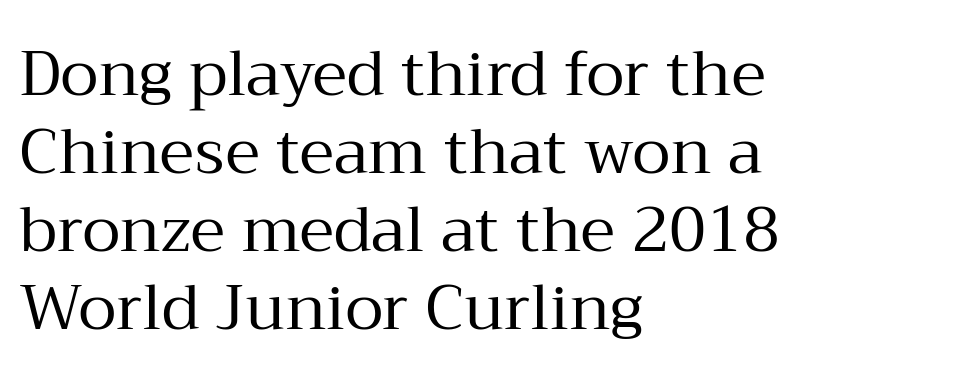
{"serif": "yes", "italic": "no", "bold": "no", "weight": "regular", "width": "normal", "stroke_contrast": "medium", "x_height": "medium", "monospaced": "no", "underline": "no", "align": "left", "line_spacing_ratio": 1.24, "letter_spacing": "normal", "letter_spacing_em": 0.0, "glyph_px": 63}
